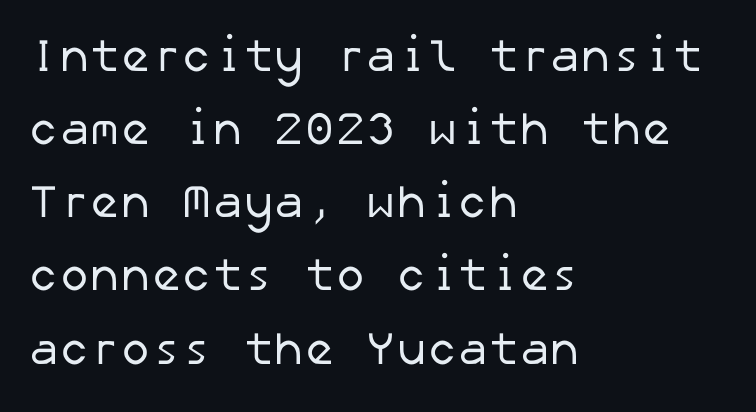
The weight tops out at a normal text grade. The gaps between neighbouring characters are ordinary and unremarkable. Horizontally, the lines are justified to the leading edge only. Nothing sits at the stroke ends, so this counts as sans-serif. In terms of leading, this rendering sits right in the middle.
